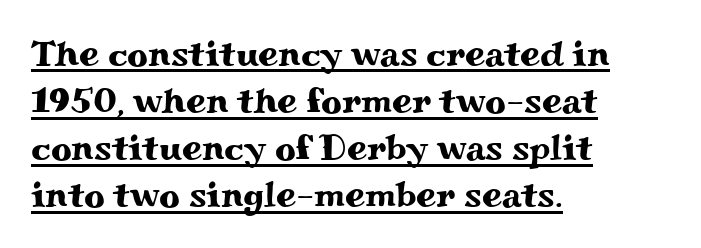
Nobody touched the tracking dial on this one. Descenders here cross a horizontal rule under the line. The passage shown is typed in a proportional face where columns would drift. The compositor pushed each line to the left boundary. Notice how descenders clear the ascenders below comfortably — that's standard leading.
